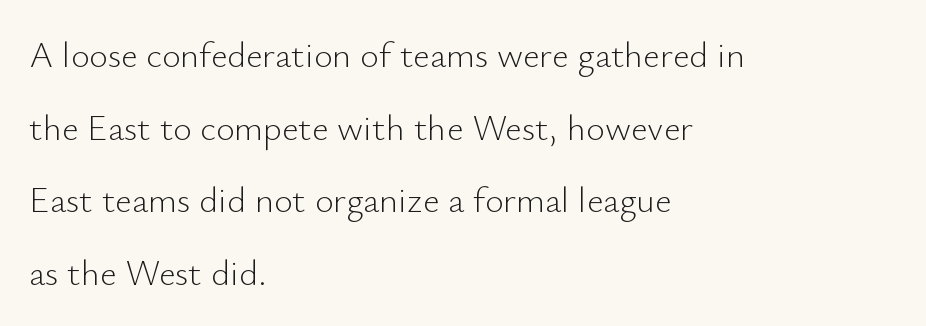
Stroke mass is kept to a normal reading level or below. Between one letter and the next there's only the usual sliver of space. The glyphs are unaccompanied by any horizontal stroke below them. You could not count columns in this text — the font is proportionally spaced.
